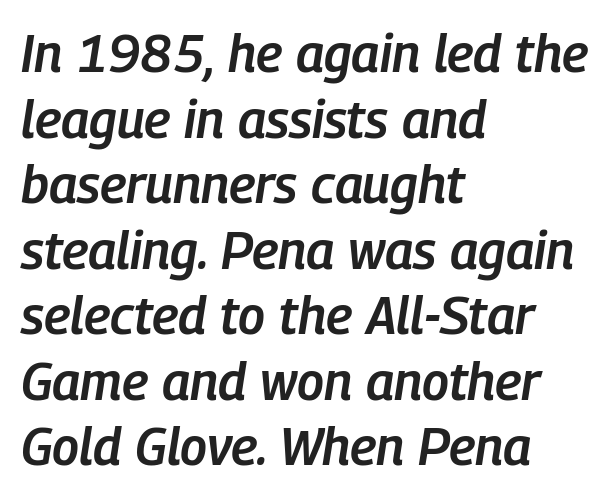
The typesetting leans somewhat heavy: a semibold. Rows of type keep a routine distance in the vertical direction. The type is set solid horizontally, with unmodified tracking. The letters are slanted; this is an italic face. Leftover space on each line is placed entirely after the last word.
